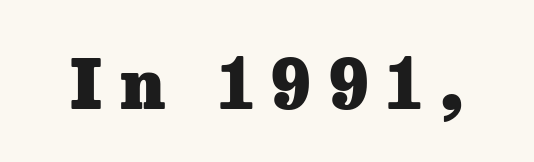
Compared with typical body copy, the letter spacing here is much looser. Quick note: not italic, upright. Classification — serif. The strokes are fattened all the way to bold.
